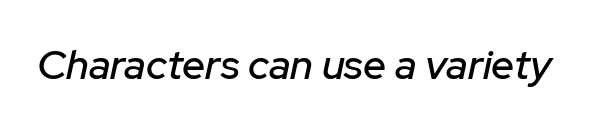
Q: Is the text italic (slanted)? A: Yes, it leans right by about 12 degrees.
Q: Is the text underlined? A: No.
Q: Is the spacing between letters normal or unusually wide? A: Normal.
Q: Width (condensed, normal, or wide)? A: Normal.
Q: Stroke contrast? A: Low.
Q: x-height? A: Medium.
Q: Monospaced? A: No.
